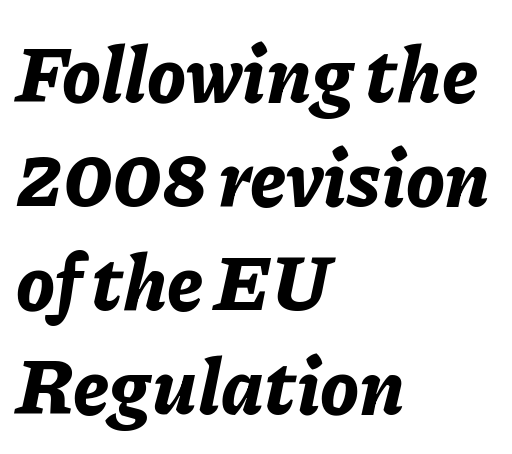
Compared with typical paragraphs, the rows here are spaced about the same. Caption: standard tracking, unaltered. Here the designer chose a conventional face with non-uniform glyph widths. When letters slant like this, we call the style italic. Caption: bold face, heavy strokes. Check the space under the baseline: it is left empty.
